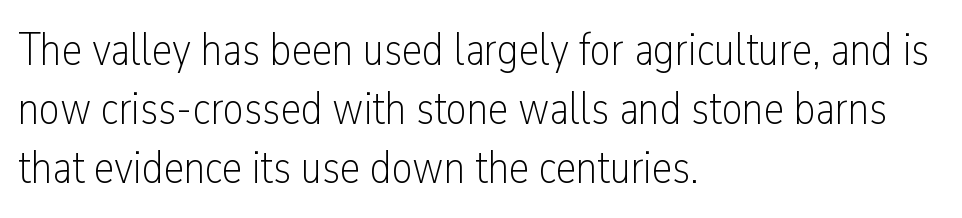
The image shows 46 px light, condensed sans-serif type, upright; set left-aligned, normal line spacing (1.28x), normal letter spacing, not underlined; low stroke contrast and a medium x-height.
